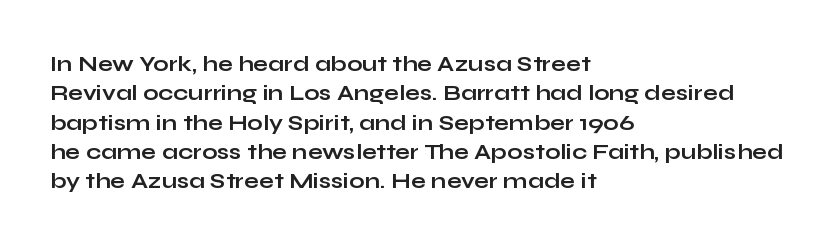
The image shows 22 px bold type, upright; set left-aligned, normal line spacing (1.33x), normal letter spacing, not underlined.
